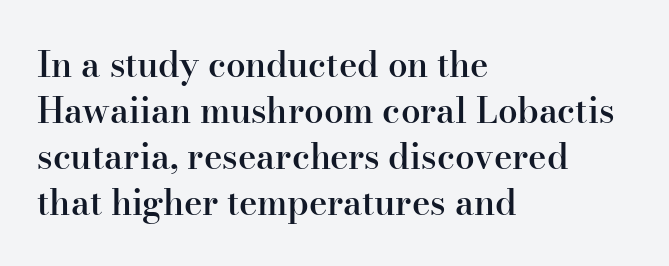
{"serif": "yes", "italic": "no", "bold": "semi", "weight": "semibold", "width": "normal", "stroke_contrast": "high", "x_height": "small", "monospaced": "no", "underline": "no", "align": "left", "line_spacing": "normal", "line_spacing_ratio": 1.31, "letter_spacing": "normal", "letter_spacing_em": 0.0, "glyph_px": 35}
